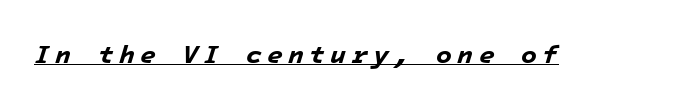
{"italic": "yes", "lean": "right", "slant_degrees": 16, "bold": "yes", "underline": "yes", "letter_spacing": "wide", "letter_spacing_em": 0.2, "glyph_px": 26}
